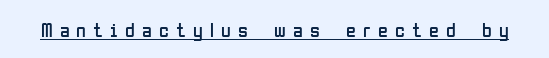
The image shows 20 px text type, upright; set unusually wide letter spacing (+0.36 em), underlined.
